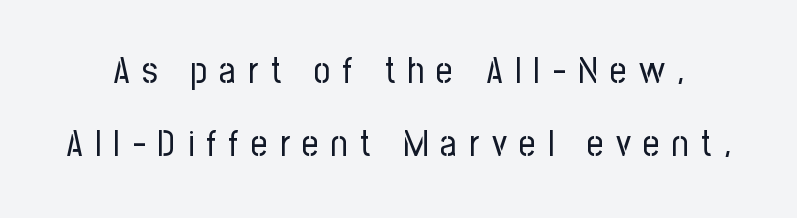
The image shows 36 px regular-weight, condensed sans-serif type, upright; set loose line spacing (2.04x), unusually wide letter spacing (+0.34 em), not underlined; low stroke contrast and a medium x-height.
